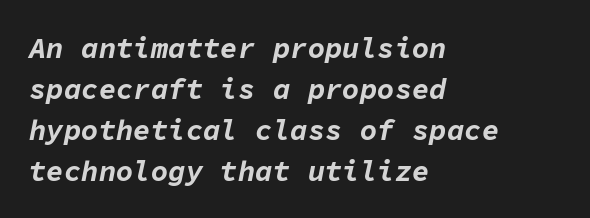
Q: Is the text bold? A: Yes.
Q: Is the text italic (slanted)? A: Yes, it leans right by about 11 degrees.
Q: Is the text underlined? A: No.
Q: How is the paragraph aligned? A: Left-aligned.
Q: Is the spacing between letters normal or unusually wide? A: Normal.
Q: Is the spacing between lines tight, normal or loose? A: Normal.
Q: Width (condensed, normal, or wide)? A: Normal.
Q: Stroke contrast? A: Low.
Q: x-height? A: Medium.
Q: Monospaced? A: Yes.
